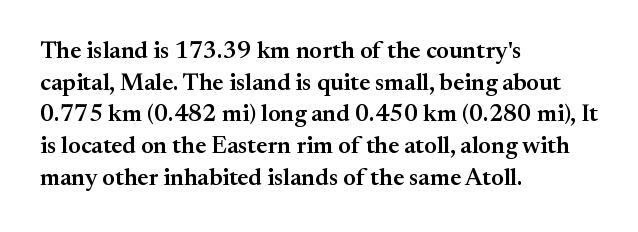
Q: Is the text bold? A: Semi-bold.
Q: Is the text italic (slanted)? A: No, it is upright.
Q: Is the text underlined? A: No.
Q: How is the paragraph aligned? A: Left-aligned.
Q: Is the spacing between letters normal or unusually wide? A: Normal.
Q: Is the spacing between lines tight, normal or loose? A: Normal.
